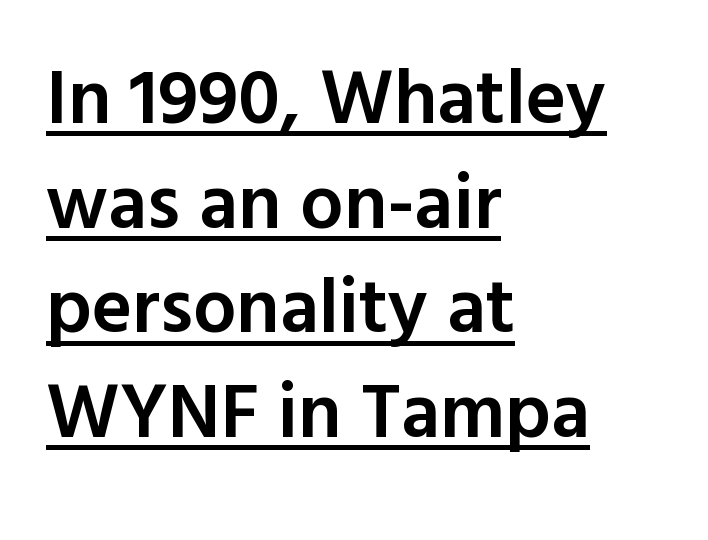
Q: Is the text bold? A: Semi-bold.
Q: Is the text italic (slanted)? A: No, it is upright.
Q: Is the typeface a serif or a sans-serif typeface? A: Sans-serif.
Q: Is the text underlined? A: Yes.
Q: How is the paragraph aligned? A: Left-aligned.
Q: Is the spacing between letters normal or unusually wide? A: Normal.
Q: Is the spacing between lines tight, normal or loose? A: Normal.
Q: Width (condensed, normal, or wide)? A: Normal.
Q: x-height? A: Medium.
Q: Monospaced? A: No.
